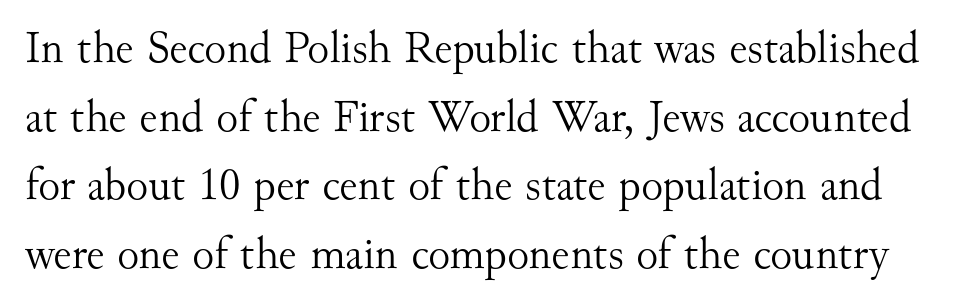
Q: Is the text bold? A: No.
Q: Is the text italic (slanted)? A: No, it is upright.
Q: Is the typeface a serif or a sans-serif typeface? A: Serif.
Q: Is the text underlined? A: No.
Q: Is the spacing between letters normal or unusually wide? A: Normal.
Q: Is the spacing between lines tight, normal or loose? A: Normal.
Q: Width (condensed, normal, or wide)? A: Normal.
Q: Stroke contrast? A: Medium.
Q: x-height? A: Small.
Q: Monospaced? A: No.
